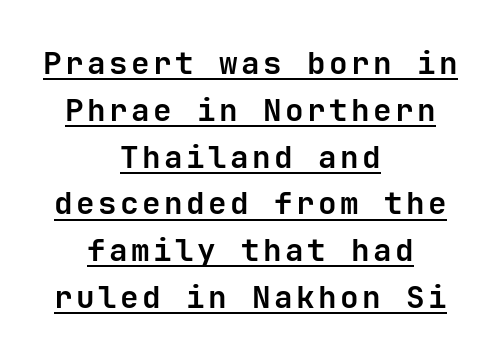
Q: Is the text bold? A: Yes.
Q: Is the text italic (slanted)? A: No, it is upright.
Q: Is the typeface a serif or a sans-serif typeface? A: Sans-serif.
Q: Is the text underlined? A: Yes.
Q: How is the paragraph aligned? A: Centered.
Q: Is the spacing between lines tight, normal or loose? A: Normal.
Q: Width (condensed, normal, or wide)? A: Normal.
Q: Stroke contrast? A: Low.
Q: x-height? A: Medium.
Q: Monospaced? A: Yes.
